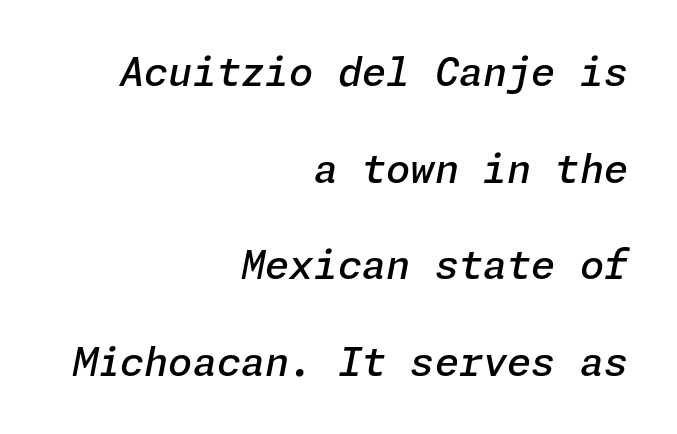
Q: Is the text bold? A: Semi-bold.
Q: Is the text italic (slanted)? A: Yes, it leans right by about 11 degrees.
Q: Is the text underlined? A: No.
Q: How is the paragraph aligned? A: Right-aligned.
Q: Is the spacing between letters normal or unusually wide? A: Normal.
Q: Is the spacing between lines tight, normal or loose? A: Loose.
Q: Width (condensed, normal, or wide)? A: Normal.
Q: Stroke contrast? A: Low.
Q: x-height? A: Medium.
